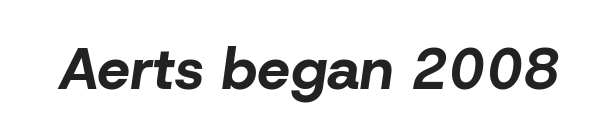
Q: Is the text bold? A: Yes.
Q: Is the text italic (slanted)? A: Yes, it leans right by about 8 degrees.
Q: Is the text underlined? A: No.
Q: Is the spacing between letters normal or unusually wide? A: Normal.
Q: Width (condensed, normal, or wide)? A: Normal.
Q: Stroke contrast? A: Low.
Q: x-height? A: Medium.
Q: Monospaced? A: No.
